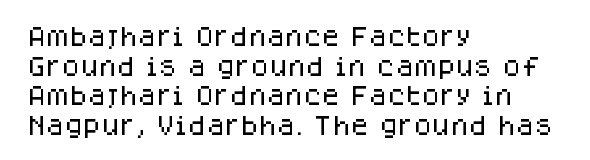
The image shows 21 px text type, upright; set left-aligned, normal line spacing (1.41x), normal letter spacing, not underlined.
